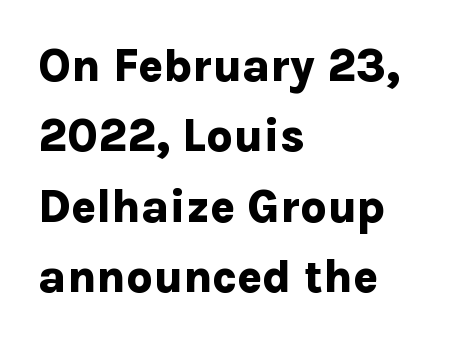
{"serif": "no", "italic": "no", "bold": "yes", "weight": "bold", "width": "normal", "stroke_contrast": "low", "x_height": "medium", "monospaced": "no", "underline": "no", "align": "left", "line_spacing": "normal", "line_spacing_ratio": 1.53, "letter_spacing": "normal", "letter_spacing_em": 0.0, "glyph_px": 46}
